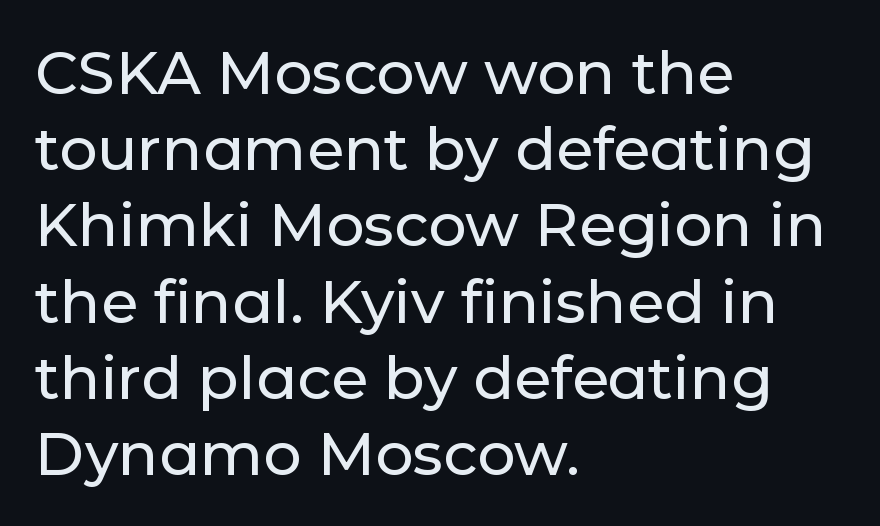
The image shows 60 px sans-serif type, upright; set left-aligned, normal line spacing (1.27x), normal letter spacing, not underlined; low stroke contrast and a medium x-height.
